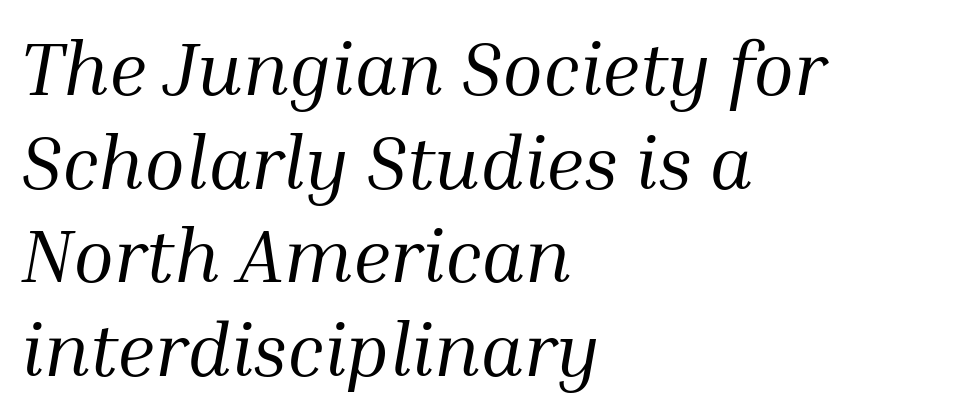
Q: Is the text bold? A: No.
Q: Is the text italic (slanted)? A: Yes, it leans right by about 10 degrees.
Q: Is the typeface a serif or a sans-serif typeface? A: Serif.
Q: Is the text underlined? A: No.
Q: How is the paragraph aligned? A: Left-aligned.
Q: Is the spacing between letters normal or unusually wide? A: Normal.
Q: Is the spacing between lines tight, normal or loose? A: Normal.
Q: Width (condensed, normal, or wide)? A: Normal.
Q: Stroke contrast? A: Medium.
Q: x-height? A: Medium.
Q: Monospaced? A: No.
